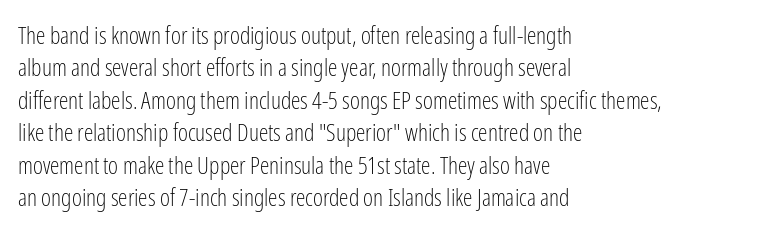
The typesetter chose a ragged-right arrangement here. In terms of letterspacing, this is plain default setting. Descenders hang freely into open space. A typesetter would call this leading conventional body-copy spacing. Stems and bowls with no extra thickness — not bold.
